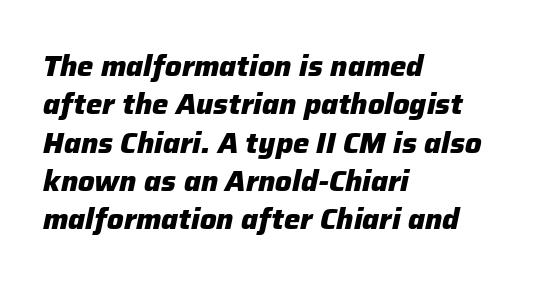
The designer left line spacing at the default. Descender tails drop into unmarked territory. Words appear dense and cohesive because spacing is normal. When letters slant like this, we call the style italic. The letters advance in unequal steps, a hallmark of proportional type. Stroke thickness is high; the sample reads as a true bold.
